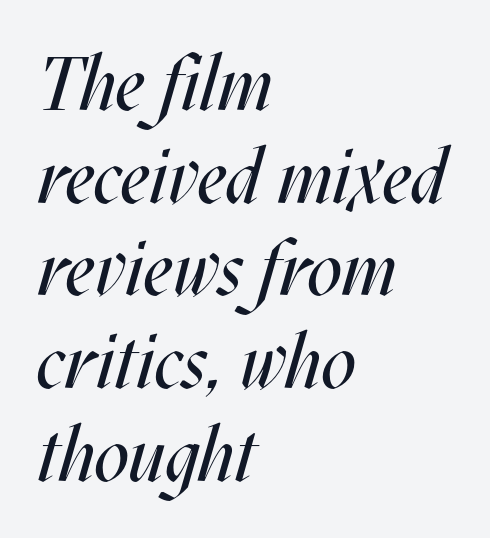
The image shows 76 px regular-weight, condensed type, italic (leaning right); set left-aligned, line spacing 1.22x, normal letter spacing, not underlined; medium stroke contrast and a large x-height.
